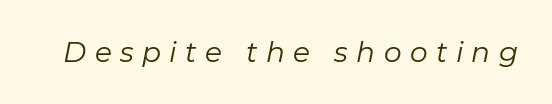
The image shows 28 px regular-weight type, italic (leaning right); set unusually wide letter spacing (+0.3 em), not underlined; low stroke contrast and a medium x-height.
